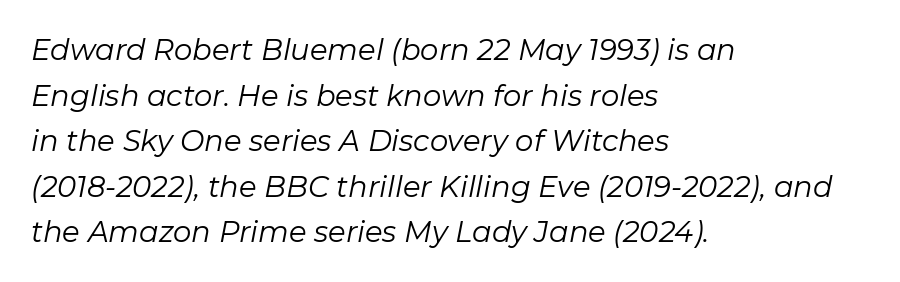
{"italic": "yes", "lean": "right", "slant_degrees": 11, "bold": "no", "weight": "regular", "width": "normal", "stroke_contrast": "low", "x_height": "medium", "monospaced": "no", "underline": "no", "align": "left", "line_spacing": "normal", "line_spacing_ratio": 1.57, "letter_spacing": "normal", "letter_spacing_em": 0.0, "glyph_px": 29}
